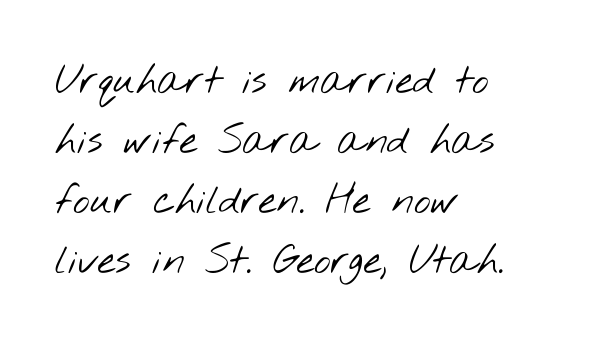
Q: Is the text bold? A: No.
Q: Is the typeface a serif or a sans-serif typeface? A: Sans-serif.
Q: Is the text underlined? A: No.
Q: How is the paragraph aligned? A: Left-aligned.
Q: Is the spacing between letters normal or unusually wide? A: Normal.
Q: Is the spacing between lines tight, normal or loose? A: Normal.
Q: Width (condensed, normal, or wide)? A: Wide.
Q: Stroke contrast? A: Low.
Q: x-height? A: Small.
Q: Monospaced? A: No.
